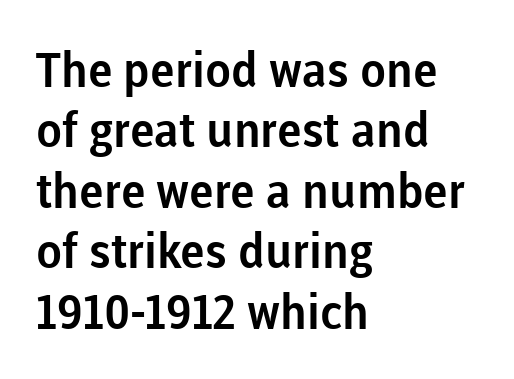
The image shows 48 px sans-serif type, upright; set left-aligned, normal line spacing (1.26x), normal letter spacing, not underlined; low stroke contrast and a medium x-height.
